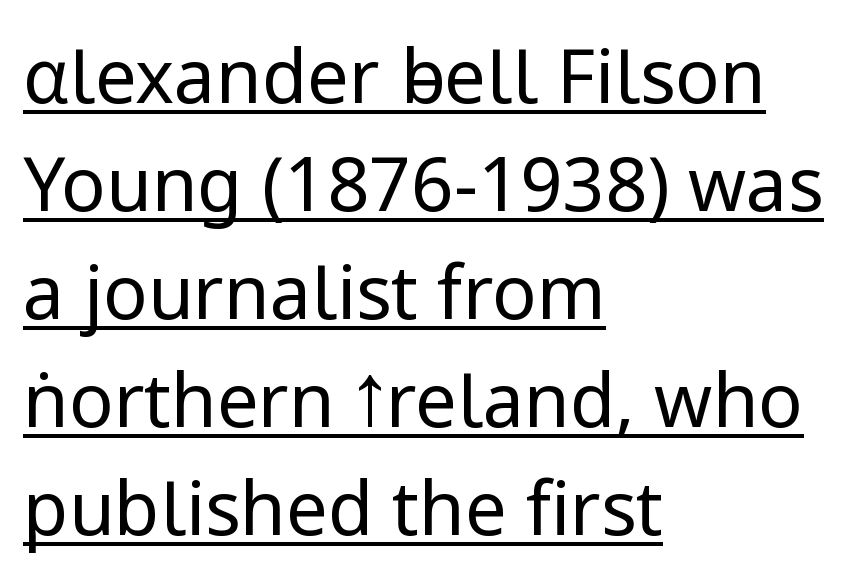
The image shows 74 px regular-weight sans-serif type, upright; set left-aligned, normal line spacing (1.46x), normal letter spacing, underlined; low stroke contrast and a medium x-height.
